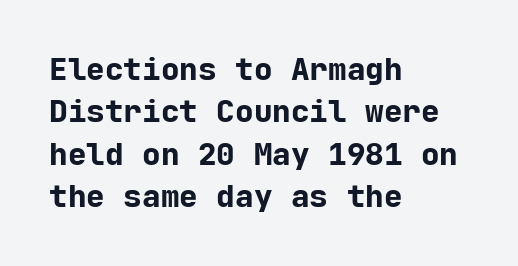
Q: Is the text bold? A: Yes.
Q: Is the text italic (slanted)? A: No, it is upright.
Q: Is the typeface a serif or a sans-serif typeface? A: Sans-serif.
Q: Is the text underlined? A: No.
Q: How is the paragraph aligned? A: Left-aligned.
Q: Is the spacing between letters normal or unusually wide? A: Normal.
Q: Is the spacing between lines tight, normal or loose? A: Normal.
Q: Width (condensed, normal, or wide)? A: Normal.
Q: Stroke contrast? A: Low.
Q: x-height? A: Medium.
Q: Monospaced? A: Yes.
